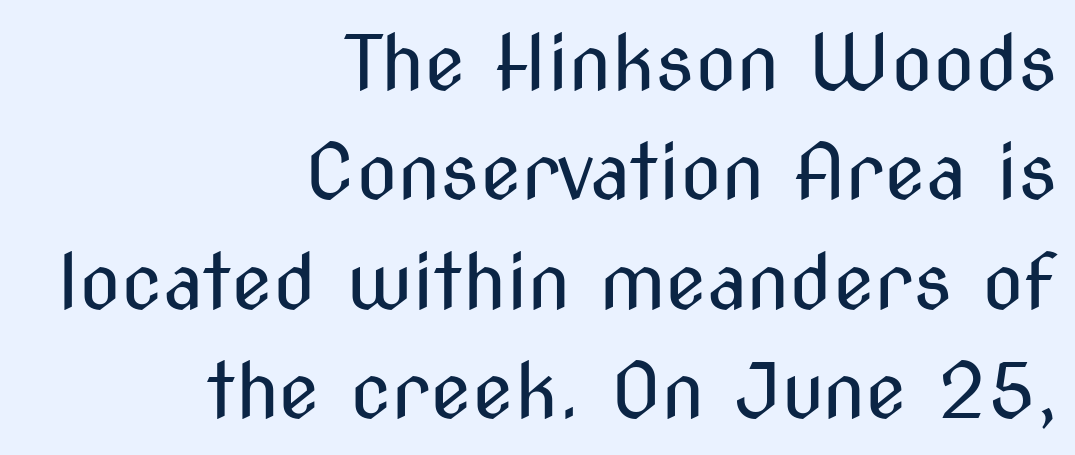
{"serif": "no", "italic": "no", "bold": "no", "weight": "regular", "width": "condensed", "stroke_contrast": "medium", "x_height": "medium", "monospaced": "no", "underline": "no", "align": "right", "line_spacing": "normal", "line_spacing_ratio": 1.44, "letter_spacing": "normal", "letter_spacing_em": 0.0, "glyph_px": 76}
